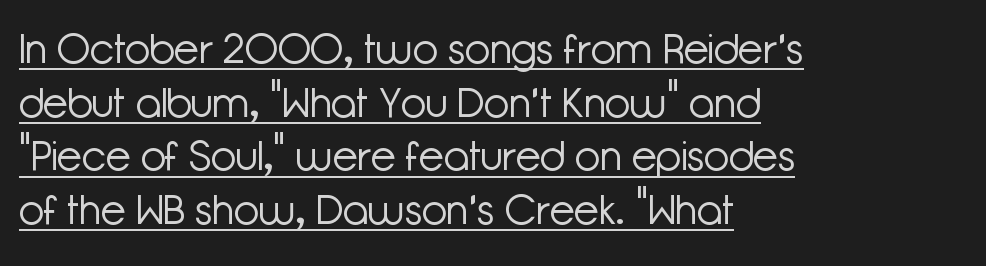
Q: Is the text bold? A: No.
Q: Is the text italic (slanted)? A: No, it is upright.
Q: Is the typeface a serif or a sans-serif typeface? A: Sans-serif.
Q: Is the text underlined? A: Yes.
Q: How is the paragraph aligned? A: Left-aligned.
Q: Is the spacing between letters normal or unusually wide? A: Normal.
Q: Is the spacing between lines tight, normal or loose? A: Normal.
Q: Width (condensed, normal, or wide)? A: Normal.
Q: Stroke contrast? A: Low.
Q: x-height? A: Medium.
Q: Monospaced? A: No.
